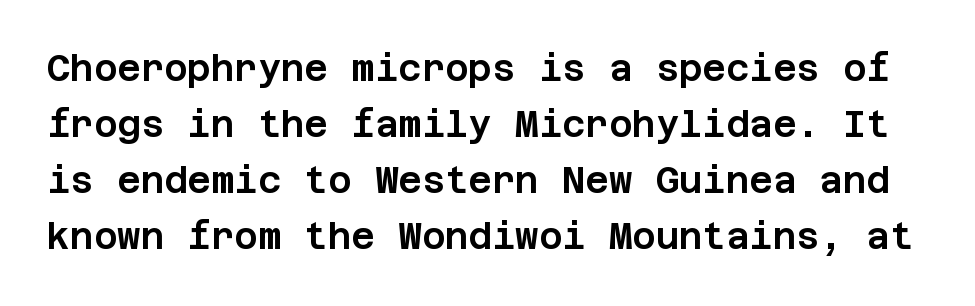
{"serif": "no", "italic": "no", "width": "normal", "stroke_contrast": "low", "x_height": "large", "underline": "no", "line_spacing": "normal", "line_spacing_ratio": 1.56, "letter_spacing": "normal", "letter_spacing_em": 0.0, "glyph_px": 36}
